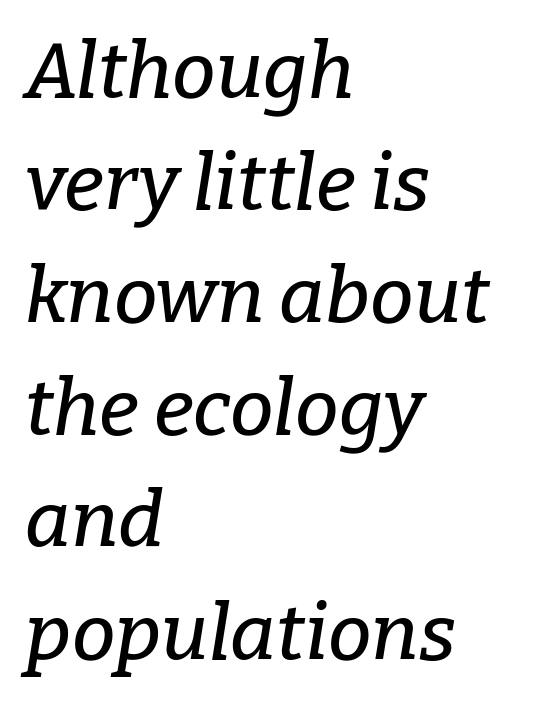
{"serif": "yes", "italic": "yes", "lean": "right", "slant_degrees": 9, "width": "normal", "stroke_contrast": "low", "x_height": "medium", "monospaced": "no", "underline": "no", "align": "left", "line_spacing": "normal", "line_spacing_ratio": 1.44, "letter_spacing": "normal", "letter_spacing_em": 0.0, "glyph_px": 78}
